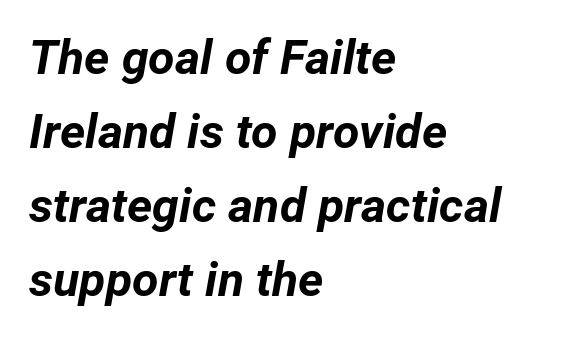
{"italic": "yes", "lean": "right", "slant_degrees": 12, "bold": "yes", "weight": "bold", "width": "normal", "stroke_contrast": "low", "x_height": "medium", "monospaced": "no", "underline": "no", "align": "left", "line_spacing": "normal", "line_spacing_ratio": 1.54, "letter_spacing": "normal", "letter_spacing_em": 0.0, "glyph_px": 48}
